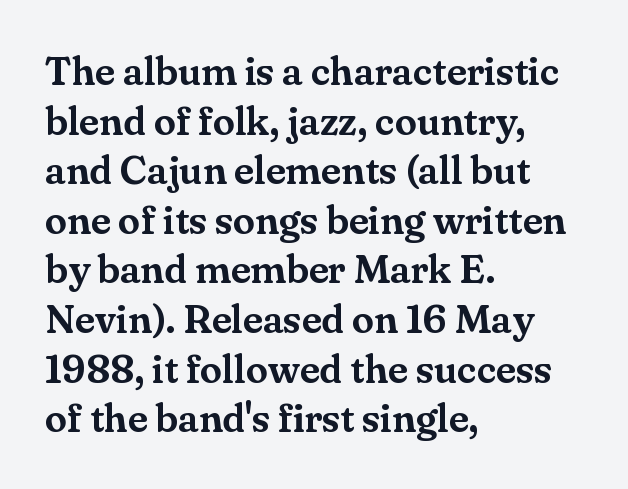
Varying glyph widths throughout — classic text-font behaviour. This sample uses a serif face. Style check: upright. Descenders are the only things crossing below the line. A student would call this left alignment; a typographer would say flush left, rag right. Observe the ordinary spacing: letters are neighbours, not strangers.
